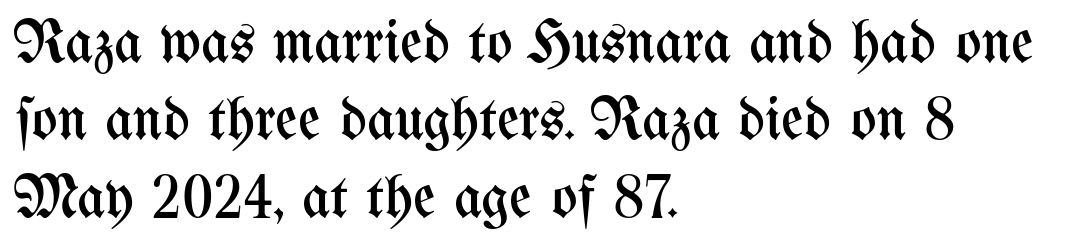
Q: Is the text bold? A: No.
Q: Is the text italic (slanted)? A: No, it is upright.
Q: Is the text underlined? A: No.
Q: How is the paragraph aligned? A: Left-aligned.
Q: Is the spacing between letters normal or unusually wide? A: Normal.
Q: Is the spacing between lines tight, normal or loose? A: Normal.
Q: Width (condensed, normal, or wide)? A: Condensed.
Q: Stroke contrast? A: Medium.
Q: x-height? A: Medium.
Q: Monospaced? A: No.
